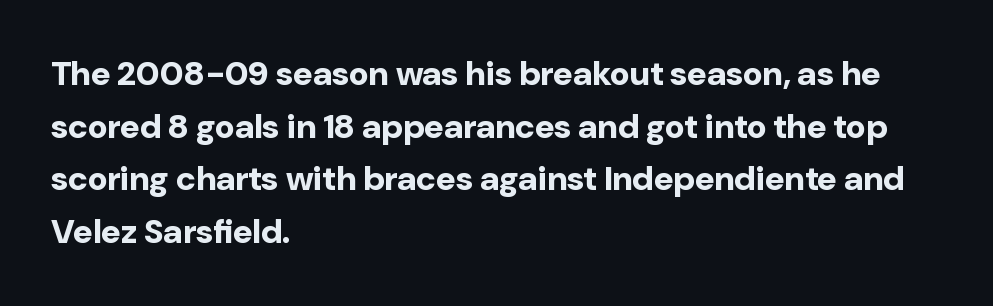
The image shows 34 px bold sans-serif type, upright; set left-aligned, normal line spacing (1.55x), normal letter spacing, not underlined; low stroke contrast and a medium x-height.
